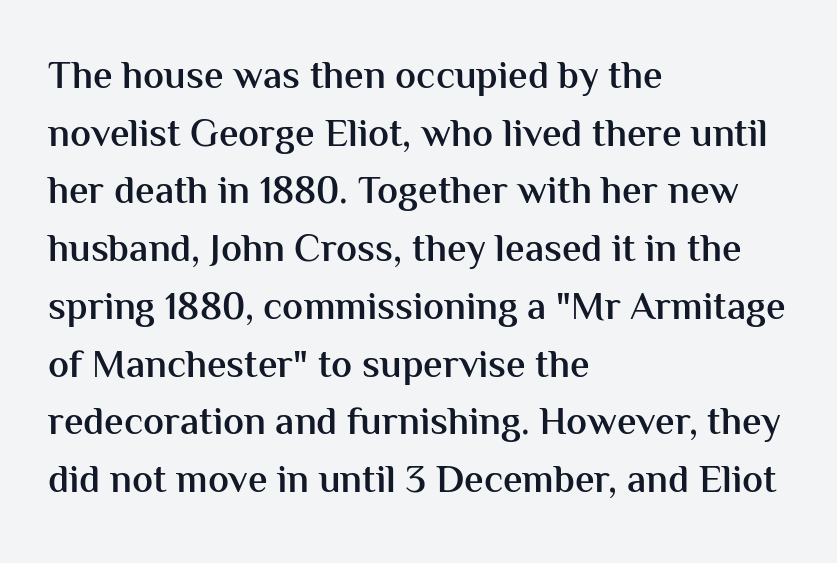
Q: Is the text bold? A: Semi-bold.
Q: Is the text italic (slanted)? A: No, it is upright.
Q: Is the typeface a serif or a sans-serif typeface? A: Sans-serif.
Q: Is the text underlined? A: No.
Q: How is the paragraph aligned? A: Left-aligned.
Q: Is the spacing between letters normal or unusually wide? A: Normal.
Q: Is the spacing between lines tight, normal or loose? A: Normal.
Q: Width (condensed, normal, or wide)? A: Normal.
Q: Stroke contrast? A: Medium.
Q: x-height? A: Medium.
Q: Monospaced? A: No.
